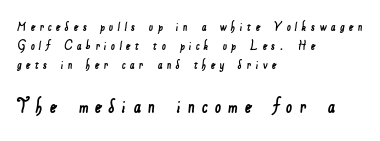
{"underline": "no", "align": "left", "line_spacing": "normal", "line_spacing_ratio": 1.34, "letter_spacing": "wide", "letter_spacing_em": 0.31, "larger_block": "second", "size_ratio": 1.57, "glyph_px": 22}
